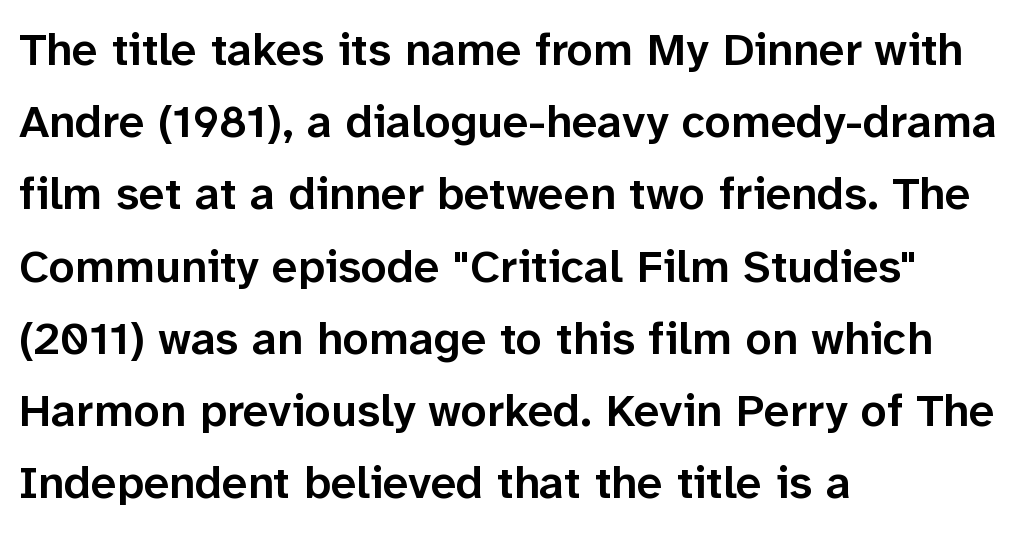
The lines are quadded left. A typesetter would call this proportional, since set widths differ per character. Glyph-to-glyph distance matches everyday printed text. The face used here is a sans, in the tradition of grotesques and geometrics. The vertical gap from one line to the next is medium.
